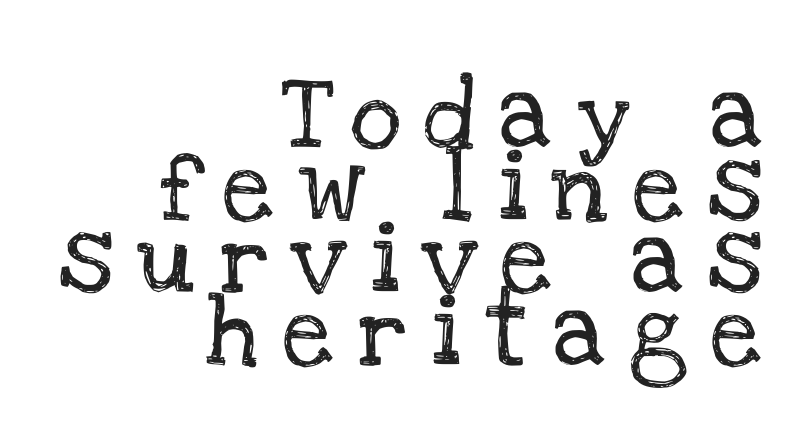
{"serif": "yes", "italic": "no", "width": "normal", "stroke_contrast": "low", "x_height": "large", "monospaced": "no", "underline": "no", "align": "right", "line_spacing": "tight", "line_spacing_ratio": 1.01, "letter_spacing": "wide", "letter_spacing_em": 0.34, "glyph_px": 72}
